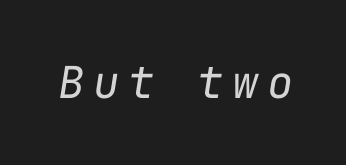
The image shows 44 px regular-weight type, italic (leaning right), monospaced; set not underlined; low stroke contrast and a medium x-height.
